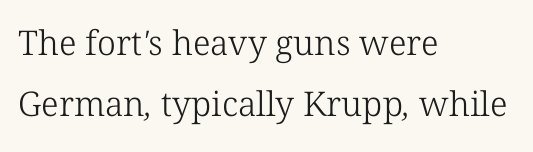
The space directly below the letters is spotless. Spacing verdict: proportional, widths tailored to each character. Counters stay open thanks to moderate or lighter strokes. Typeset ragged right — the left edge is the straight one. The typeface chosen for these lines features serifs.
